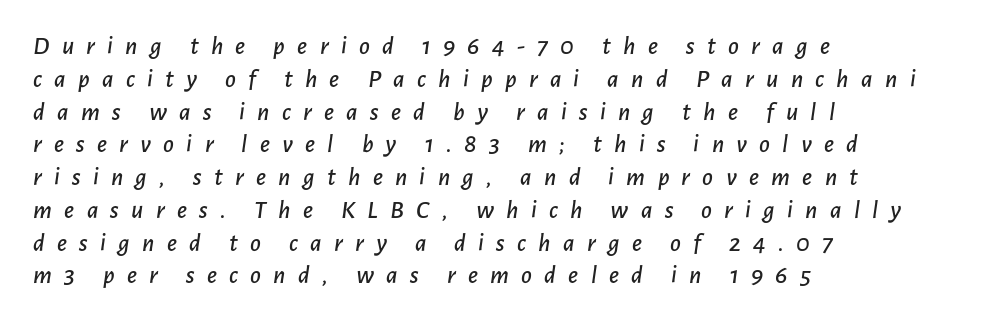
{"italic": "yes", "lean": "right", "slant_degrees": 7, "underline": "no", "align": "left", "line_spacing": "normal", "line_spacing_ratio": 1.26, "letter_spacing": "wide", "letter_spacing_em": 0.47, "glyph_px": 26}
